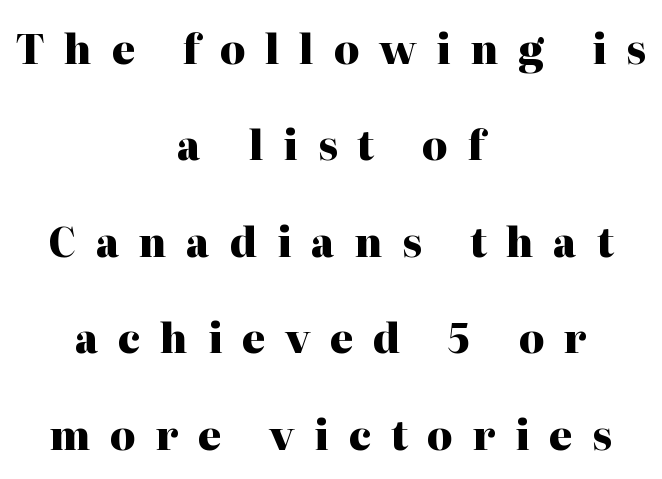
The image shows 40 px heavy serif type, upright; set centered, loose line spacing (2.41x), unusually wide letter spacing (+0.49 em), not underlined; high stroke contrast and a medium x-height.
